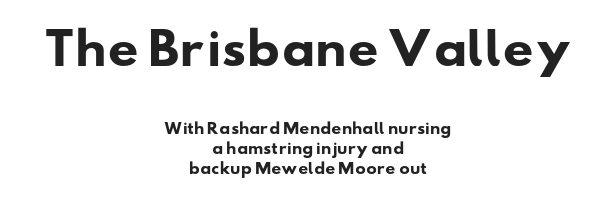
{"serif": "no", "bold": "yes", "weight": "heavy", "width": "wide", "stroke_contrast": "low", "x_height": "small", "monospaced": "no", "underline": "no", "align": "center", "line_spacing": "normal", "line_spacing_ratio": 1.42, "letter_spacing": "normal", "letter_spacing_em": 0.0, "larger_block": "first", "size_ratio": 3.07, "glyph_px": 43}
